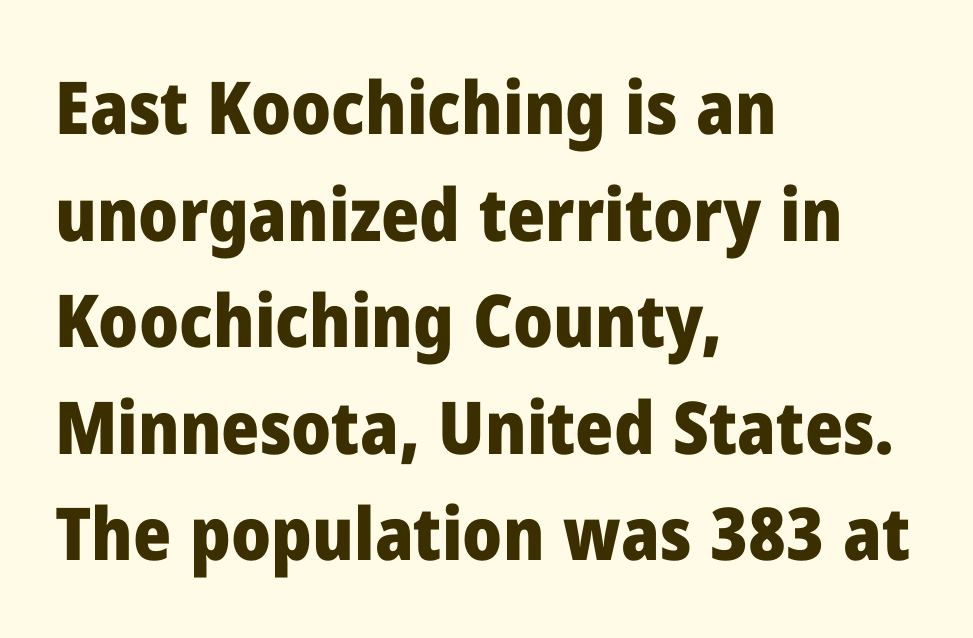
The image shows 73 px heavy sans-serif type, upright; set left-aligned, normal line spacing (1.46x), normal letter spacing, not underlined; low stroke contrast and a medium x-height.
